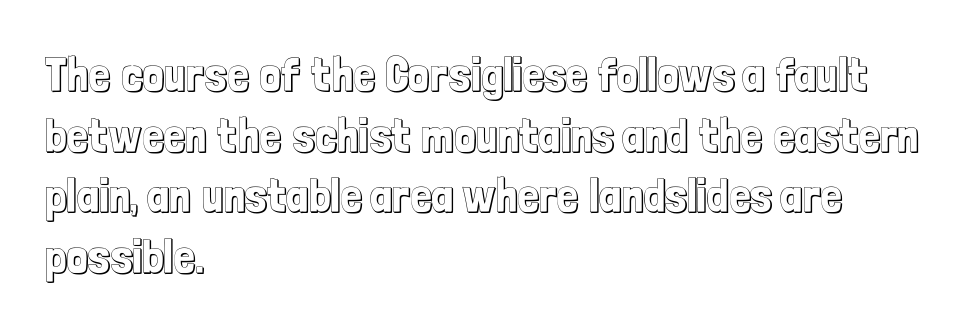
{"italic": "no", "width": "condensed", "x_height": "medium", "monospaced": "no", "underline": "no", "align": "left", "line_spacing": "normal", "line_spacing_ratio": 1.29, "letter_spacing": "normal", "letter_spacing_em": 0.0, "glyph_px": 47}
